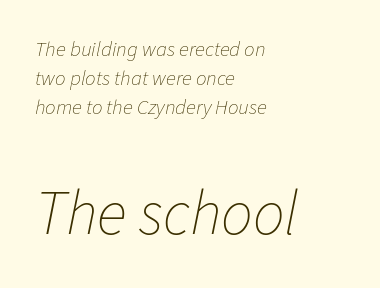
The strokes carry an ordinary text weight at most. Beneath every word, the page is bare. The letters advance in unequal steps, a hallmark of proportional type. The paragraph shown leans on its left margin.
